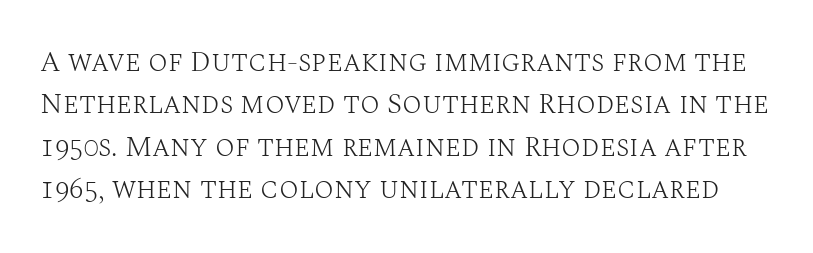
The image shows 29 px light serif type, upright; set normal line spacing (1.46x), normal letter spacing, not underlined; medium stroke contrast and a large x-height.
